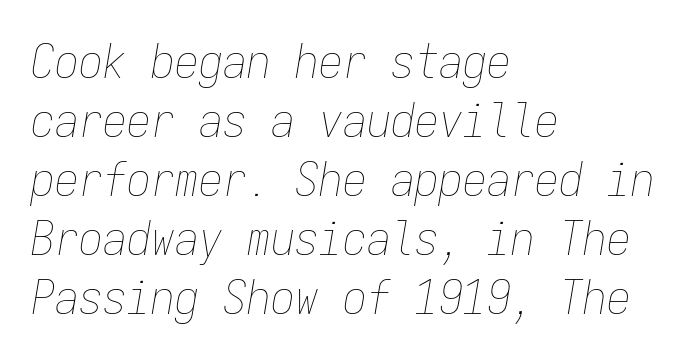
The image shows 48 px thin, condensed type, italic (leaning right), monospaced; set left-aligned, line spacing 1.23x, normal letter spacing, not underlined; low stroke contrast and a medium x-height.
